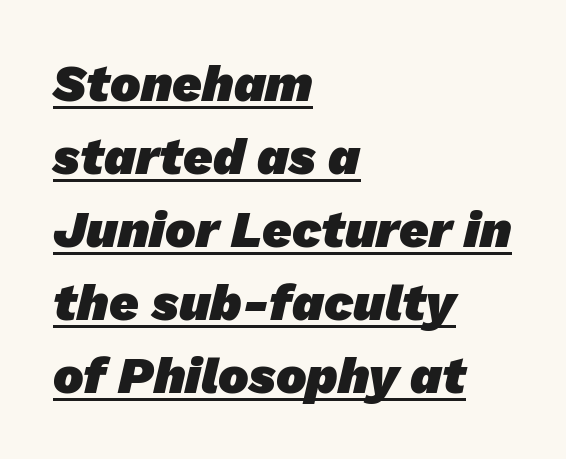
The line texture is even and compact thanks to regular tracking. A rule runs beneath these lines of type. Does the leading feel generous? No, just average. Where is the straight margin? On the left.
